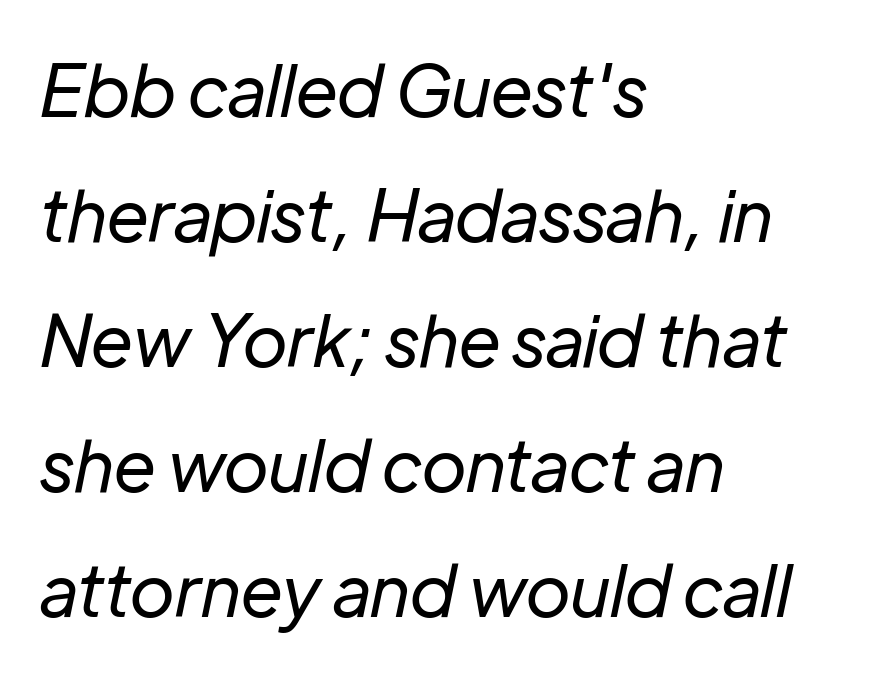
{"italic": "yes", "lean": "right", "slant_degrees": 12, "bold": "no", "weight": "regular", "width": "normal", "stroke_contrast": "low", "x_height": "medium", "monospaced": "no", "underline": "no", "align": "left", "line_spacing_ratio": 1.76, "letter_spacing": "normal", "letter_spacing_em": 0.0, "glyph_px": 71}
